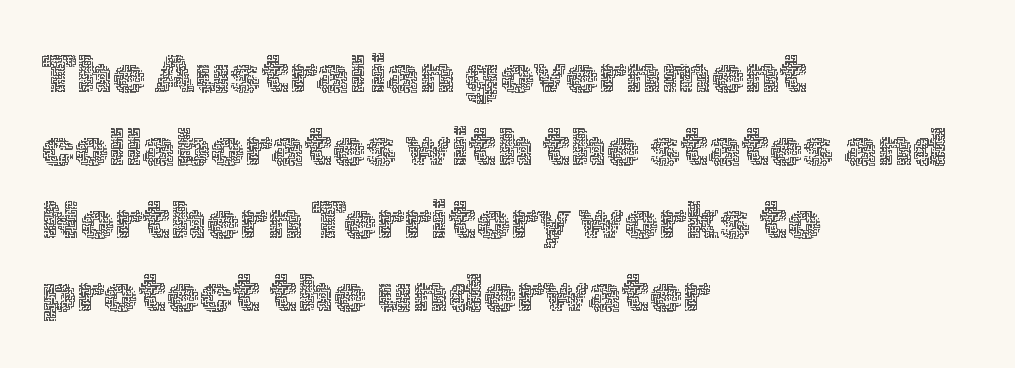
Q: Is the text bold? A: No.
Q: Is the text italic (slanted)? A: No, it is upright.
Q: Is the text underlined? A: No.
Q: How is the paragraph aligned? A: Left-aligned.
Q: Is the spacing between letters normal or unusually wide? A: Normal.
Q: Is the spacing between lines tight, normal or loose? A: Normal.
Q: Width (condensed, normal, or wide)? A: Normal.
Q: x-height? A: Medium.
Q: Monospaced? A: No.
